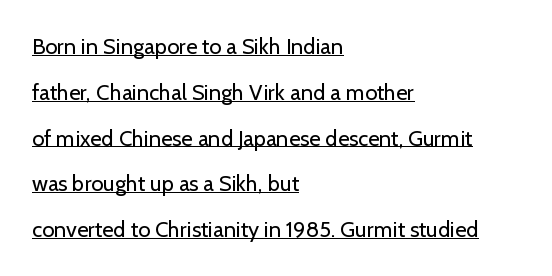
Here the glyphs are tracked normally, forming tight word shapes. Bold? No — there's no thickening of the strokes. Each line starts at the same left margin while the right side varies. Does a line run under the words? Yes, clearly. Characters remain perfectly vertical along every line. Summary of vertical rhythm: relaxed, with wide interline spacing.
